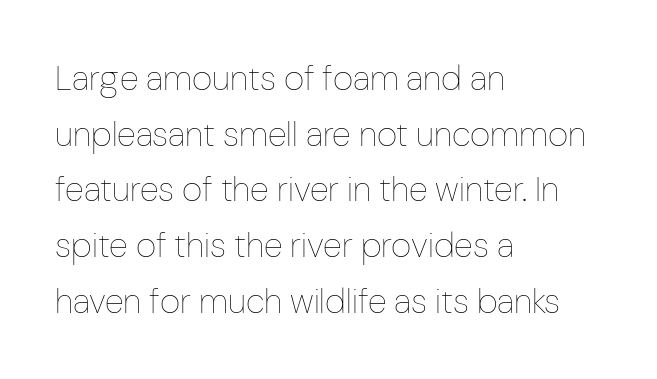
A typesetter would mark this as roman, not italic. Quick note: underline off. Successive baselines arrive at the customary interval. The rendering keeps characters at their native spacing.
